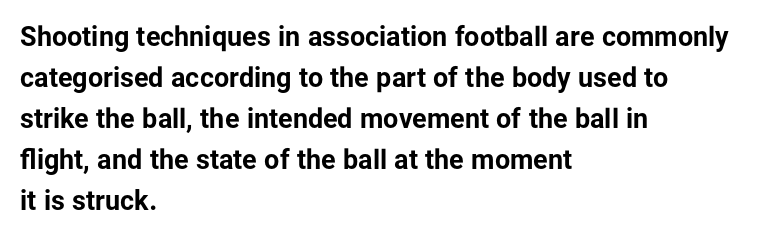
{"italic": "no", "bold": "yes", "underline": "no", "align": "left", "line_spacing": "normal", "line_spacing_ratio": 1.52, "letter_spacing": "normal", "letter_spacing_em": 0.0, "glyph_px": 27}
